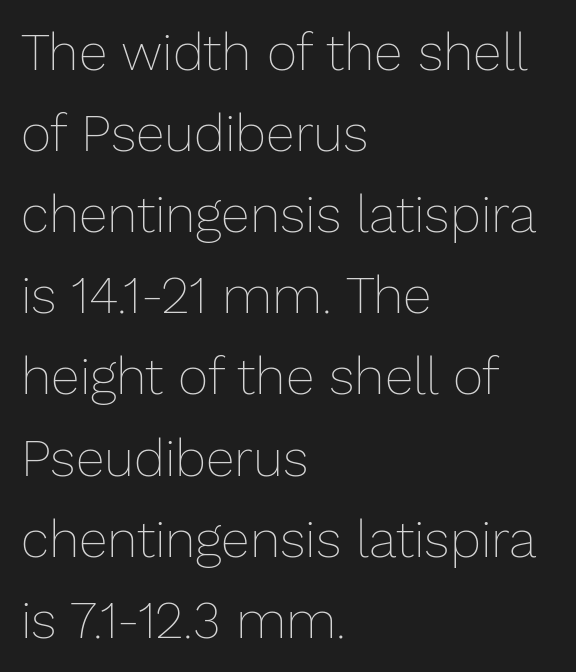
The setting favours the left margin, as ordinary paragraphs usually do. The passage shown has conventional tracking throughout. Is there any slant? The stems are plumb. Spacing verdict: proportional, widths tailored to each character. The strip under each line holds only bare page.
